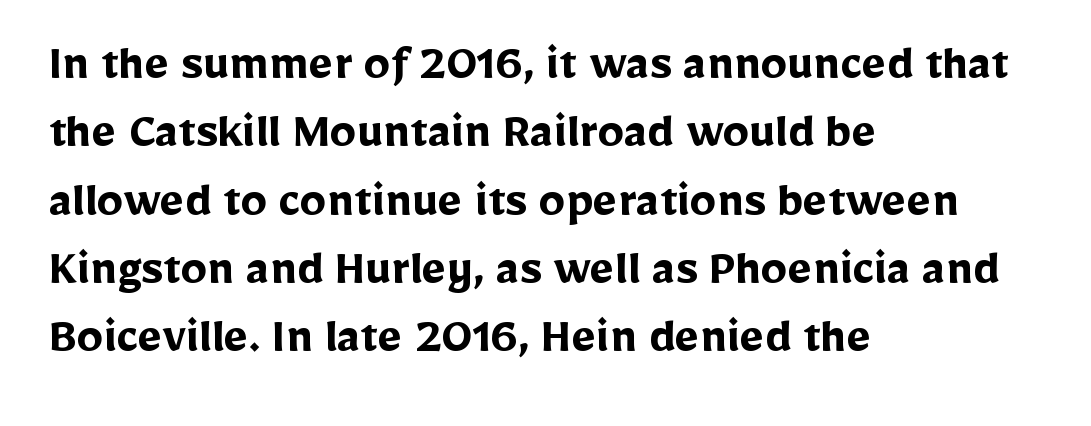
The image shows 53 px semibold sans-serif type, upright; set left-aligned, normal line spacing (1.29x), normal letter spacing, not underlined; low stroke contrast and a medium x-height.
